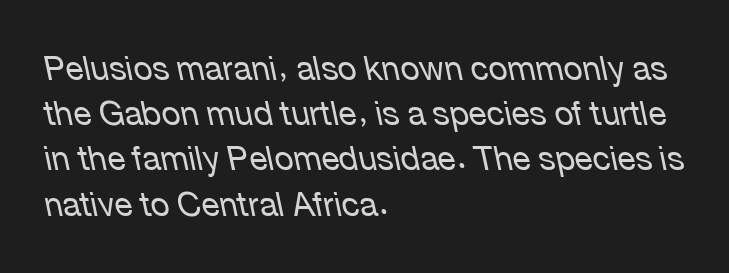
The image shows 33 px regular-weight type, italic (leaning left); set left-aligned, normal line spacing (1.37x), normal letter spacing, not underlined; low stroke contrast and a medium x-height.
